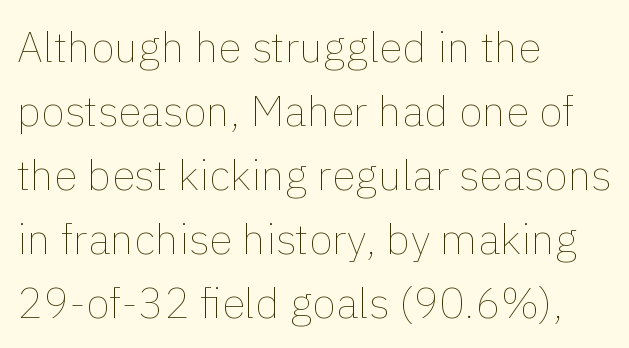
Q: Is the text bold? A: No.
Q: Is the text italic (slanted)? A: No, it is upright.
Q: Is the text underlined? A: No.
Q: How is the paragraph aligned? A: Left-aligned.
Q: Is the spacing between letters normal or unusually wide? A: Normal.
Q: Is the spacing between lines tight, normal or loose? A: Normal.
Q: Width (condensed, normal, or wide)? A: Normal.
Q: x-height? A: Medium.
Q: Monospaced? A: No.
